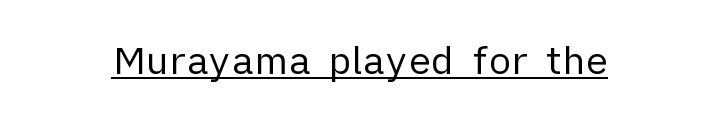
{"serif": "no", "italic": "no", "bold": "no", "weight": "regular", "width": "normal", "stroke_contrast": "low", "x_height": "medium", "monospaced": "no", "underline": "yes", "letter_spacing": "normal", "letter_spacing_em": 0.0, "glyph_px": 38}
